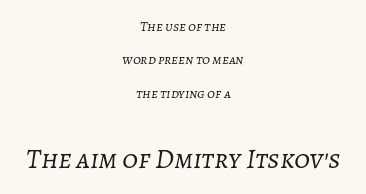
Q: Is the text bold? A: No.
Q: Is the text italic (slanted)? A: Yes, it leans right by about 7 degrees.
Q: Is the text underlined? A: No.
Q: How is the paragraph aligned? A: Centered.
Q: Is the spacing between letters normal or unusually wide? A: Normal.
Q: Is the spacing between lines tight, normal or loose? A: Loose.
Q: Which block of text is set in a larger size, the first (top) or the second (bottom)? A: The second (bottom) one.
Q: Width (condensed, normal, or wide)? A: Normal.
Q: Stroke contrast? A: Low.
Q: x-height? A: Medium.
Q: Monospaced? A: No.
